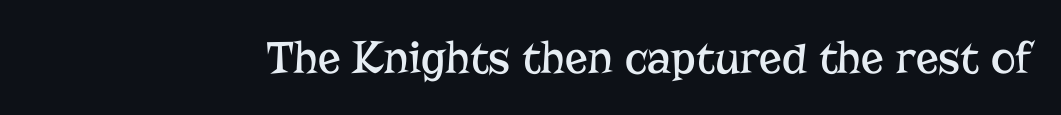
Q: Is the text bold? A: No.
Q: Is the text italic (slanted)? A: No, it is upright.
Q: Is the typeface a serif or a sans-serif typeface? A: Serif.
Q: Is the text underlined? A: No.
Q: Is the spacing between letters normal or unusually wide? A: Normal.
Q: Width (condensed, normal, or wide)? A: Normal.
Q: Stroke contrast? A: Low.
Q: x-height? A: Medium.
Q: Monospaced? A: No.
